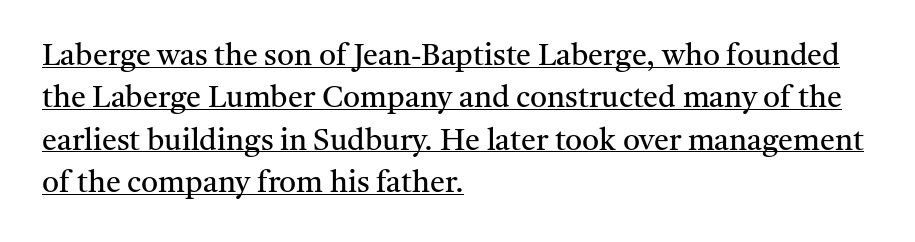
{"serif": "yes", "italic": "no", "bold": "no", "weight": "regular", "width": "normal", "stroke_contrast": "medium", "x_height": "medium", "monospaced": "no", "underline": "yes", "align": "left", "line_spacing": "normal", "line_spacing_ratio": 1.41, "letter_spacing": "normal", "letter_spacing_em": 0.0, "glyph_px": 30}
